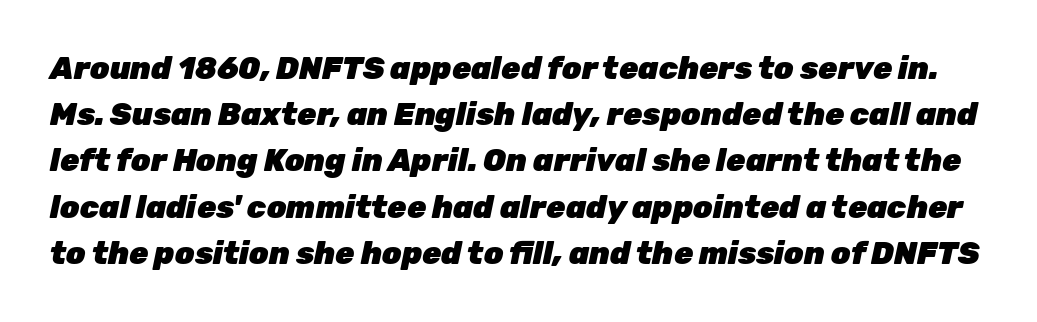
{"italic": "yes", "lean": "right", "slant_degrees": 12, "bold": "yes", "weight": "heavy", "width": "normal", "stroke_contrast": "low", "x_height": "medium", "monospaced": "no", "underline": "no", "line_spacing": "normal", "line_spacing_ratio": 1.49, "letter_spacing": "normal", "letter_spacing_em": 0.0, "glyph_px": 31}
